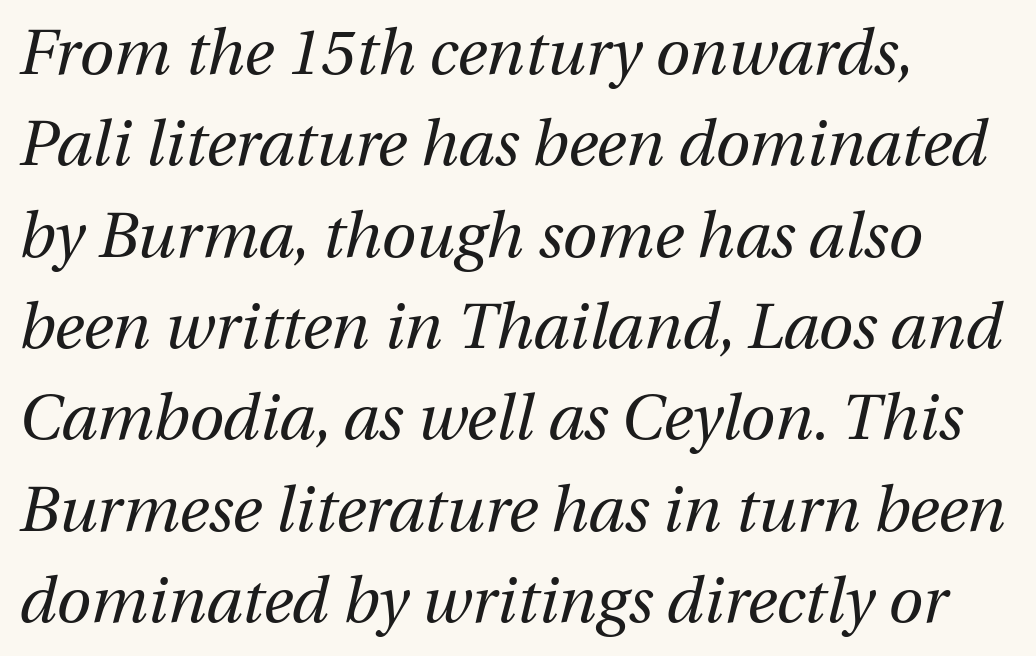
The image shows 63 px regular-weight type, italic (leaning right); set left-aligned, normal line spacing (1.45x), normal letter spacing, not underlined; medium stroke contrast and a medium x-height.
